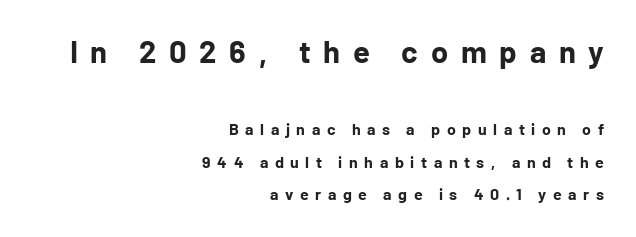
The image shows 31 px bold sans-serif type, upright; set right-aligned, loose line spacing (2.02x), unusually wide letter spacing (+0.41 em), not underlined; the first (top) block is 1.94x larger; low stroke contrast and a medium x-height.
